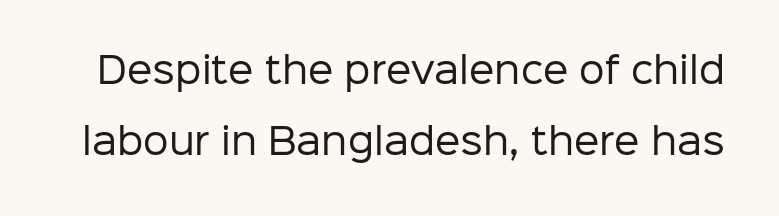
The rendering shows plain stroke endings on the letterforms — a sans-serif design. Beneath every word, the page is bare. A typesetter would call this proportional, since set widths differ per character. The passage shown stacks its lines with a broad gap. Posture: upright roman.
